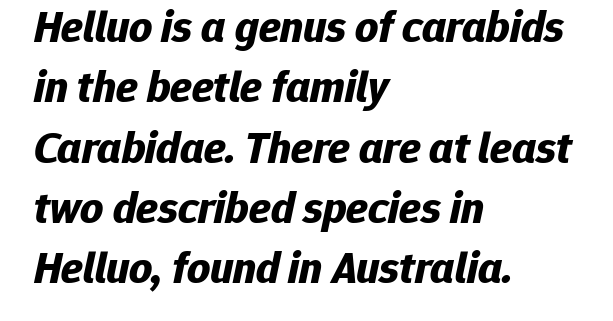
Q: Is the text bold? A: Yes.
Q: Is the text italic (slanted)? A: Yes, it leans right by about 12 degrees.
Q: Is the text underlined? A: No.
Q: How is the paragraph aligned? A: Left-aligned.
Q: Is the spacing between letters normal or unusually wide? A: Normal.
Q: Is the spacing between lines tight, normal or loose? A: Normal.
Q: Width (condensed, normal, or wide)? A: Normal.
Q: Stroke contrast? A: Low.
Q: x-height? A: Medium.
Q: Monospaced? A: No.
